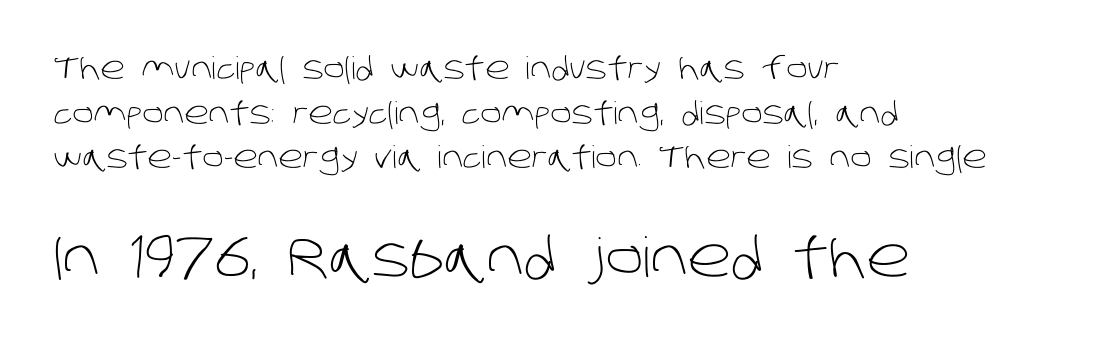
{"serif": "no", "bold": "no", "weight": "light", "width": "normal", "stroke_contrast": "low", "x_height": "large", "monospaced": "no", "underline": "no", "align": "left", "line_spacing": "normal", "line_spacing_ratio": 1.44, "letter_spacing": "normal", "letter_spacing_em": 0.0, "larger_block": "second", "size_ratio": 1.77, "glyph_px": 55}
